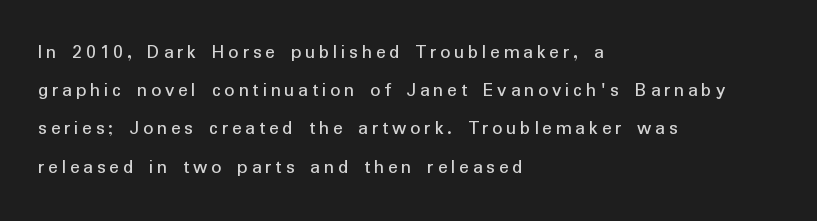
Q: Is the text bold? A: No.
Q: Is the text italic (slanted)? A: No, it is upright.
Q: Is the text underlined? A: No.
Q: How is the paragraph aligned? A: Left-aligned.
Q: Is the spacing between lines tight, normal or loose? A: Loose.
